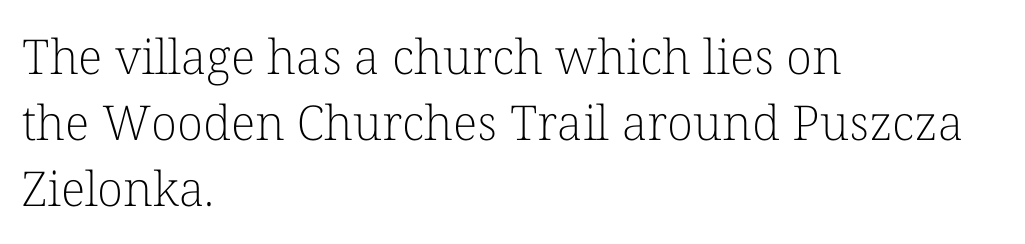
Q: Is the text bold? A: No.
Q: Is the text italic (slanted)? A: No, it is upright.
Q: Is the typeface a serif or a sans-serif typeface? A: Serif.
Q: Is the text underlined? A: No.
Q: How is the paragraph aligned? A: Left-aligned.
Q: Is the spacing between letters normal or unusually wide? A: Normal.
Q: Is the spacing between lines tight, normal or loose? A: Normal.
Q: Width (condensed, normal, or wide)? A: Normal.
Q: Stroke contrast? A: Low.
Q: x-height? A: Medium.
Q: Monospaced? A: No.
